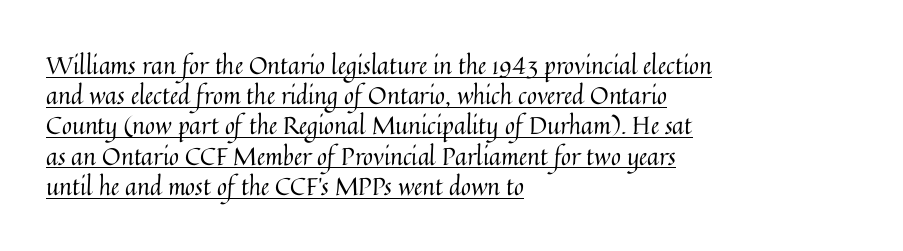
{"bold": "no", "underline": "yes", "align": "left", "line_spacing": "normal", "line_spacing_ratio": 1.26, "letter_spacing": "normal", "letter_spacing_em": 0.0, "glyph_px": 24}
